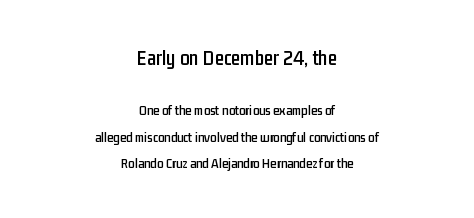
The image shows 21 px text type, upright; set centered, line spacing 1.89x, normal letter spacing, not underlined; the first (top) block is 1.5x larger.
